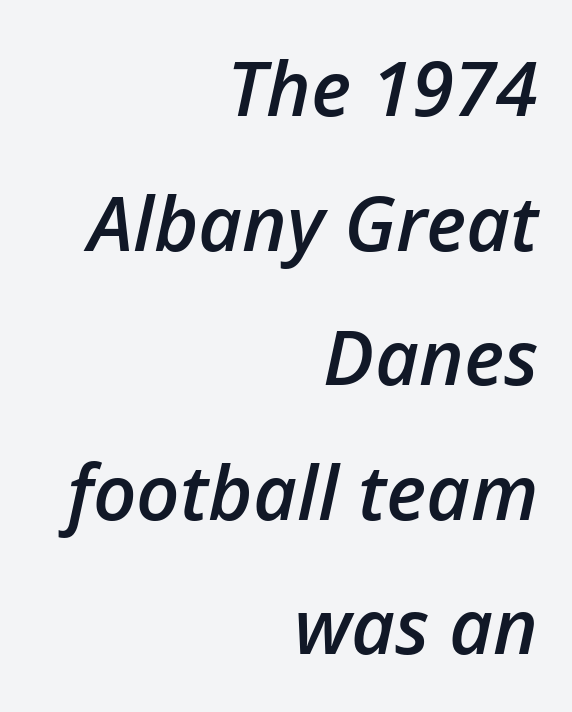
The image shows 76 px semibold type, italic (leaning right); set right-aligned, line spacing 1.77x, normal letter spacing, not underlined; low stroke contrast and a medium x-height.
